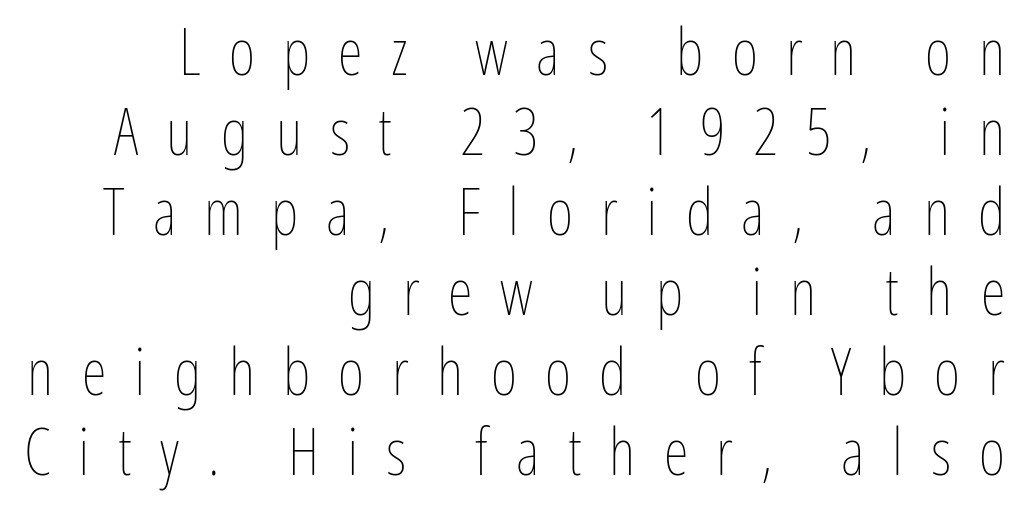
The image shows 64 px thin, condensed type, upright; set right-aligned, normal line spacing (1.25x), unusually wide letter spacing (+0.44 em), not underlined; low stroke contrast and a medium x-height.
